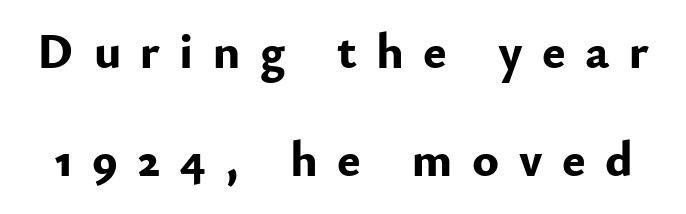
{"serif": "no", "italic": "no", "bold": "yes", "weight": "bold", "width": "normal", "stroke_contrast": "low", "x_height": "small", "monospaced": "no", "underline": "no", "line_spacing": "loose", "line_spacing_ratio": 2.17, "letter_spacing": "wide", "letter_spacing_em": 0.39, "glyph_px": 50}
